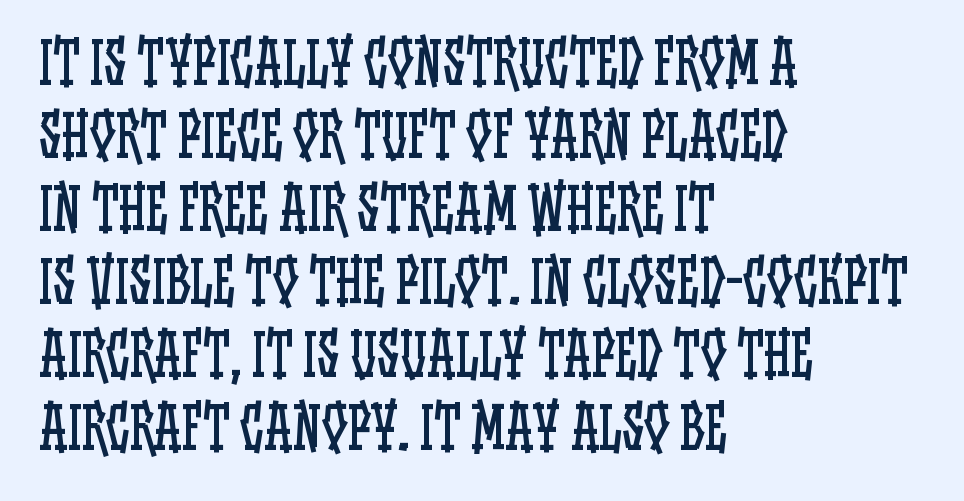
A normal amount of white space separates one row of letters from the next. Summary of weight: not heavy and not bold. Nope, not italic — everything's standing straight. The face used here is rendered with its standard letterfit. Proportional: the letters do not fall into vertical columns. The glyphs are unaccompanied by any horizontal stroke below them.
